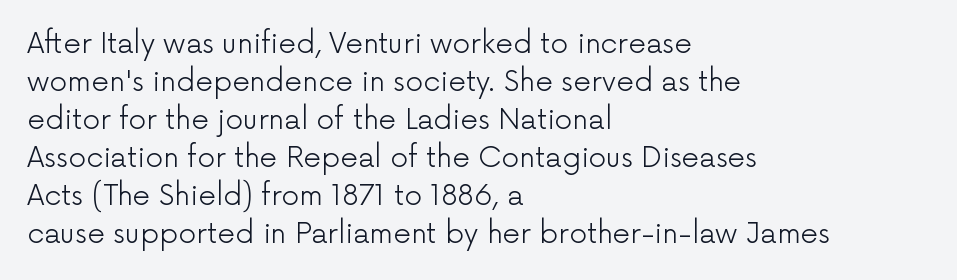
The image shows 28 px light sans-serif type, upright; set left-aligned, normal line spacing (1.36x), normal letter spacing, not underlined; low stroke contrast and a medium x-height.
